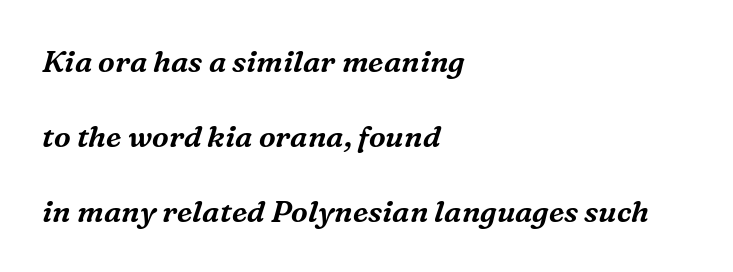
Reading down the block, your eye returns to a fixed left position each line. The tracking reads as untouched default to a designer's eye. The rendering uses natural spacing where letterforms have individual widths. Loosely led — the rows are spread out. This is oblique type, the kind used for emphasis or titles.
